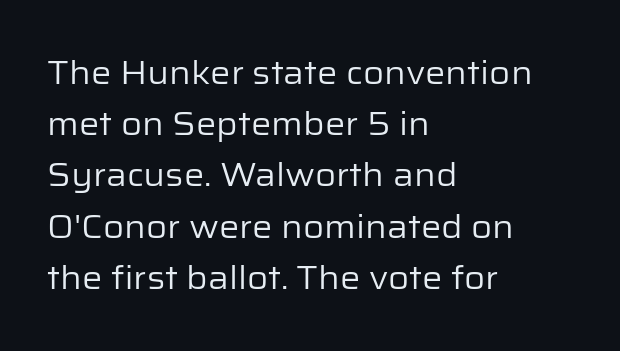
Reading down the column, the eye jumps a familiar distance to each next line. A student would call this left alignment; a typographer would say flush left, rag right. Are there feet on the stems? There aren't — it's a sans. Is this a fixed-width face? No — the glyphs have proportional, varying widths. Vertical stems look standard width or narrower in stroke.
